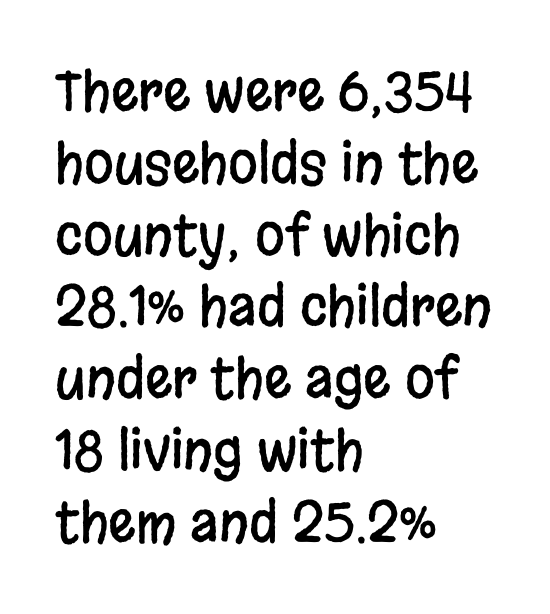
{"serif": "no", "italic": "no", "width": "condensed", "stroke_contrast": "low", "x_height": "large", "monospaced": "no", "underline": "no", "align": "left", "line_spacing": "normal", "line_spacing_ratio": 1.33, "letter_spacing": "normal", "letter_spacing_em": 0.0, "glyph_px": 54}
